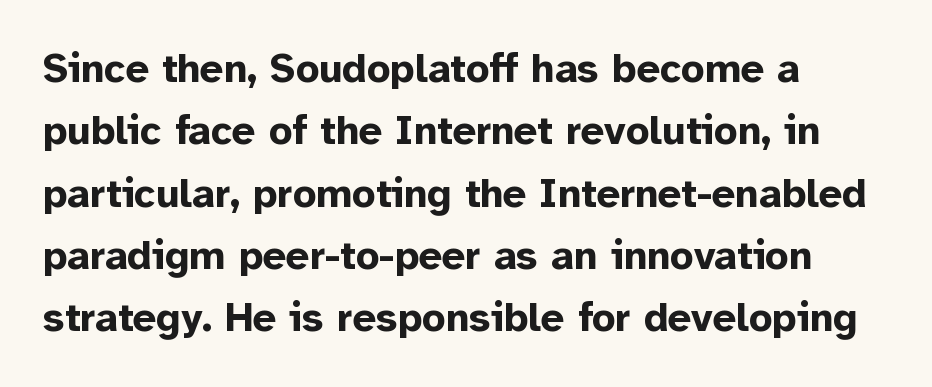
The image shows 41 px bold sans-serif type, upright; set left-aligned, normal line spacing (1.52x), normal letter spacing, not underlined; low stroke contrast and a medium x-height.
